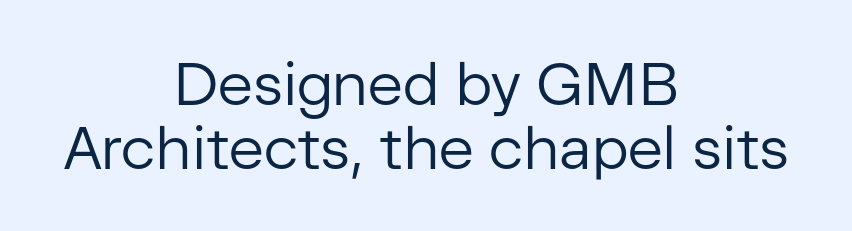
Q: Is the text bold? A: No.
Q: Is the text italic (slanted)? A: No, it is upright.
Q: Is the typeface a serif or a sans-serif typeface? A: Sans-serif.
Q: Is the text underlined? A: No.
Q: How is the paragraph aligned? A: Centered.
Q: Is the spacing between letters normal or unusually wide? A: Normal.
Q: Is the spacing between lines tight, normal or loose? A: Tight.
Q: Width (condensed, normal, or wide)? A: Normal.
Q: Stroke contrast? A: Low.
Q: x-height? A: Medium.
Q: Monospaced? A: No.
